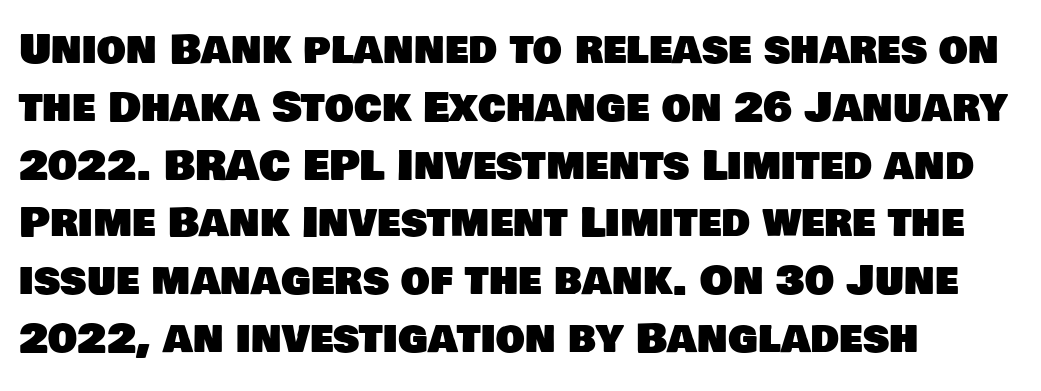
Q: Is the typeface a serif or a sans-serif typeface? A: Sans-serif.
Q: Is the text underlined? A: No.
Q: How is the paragraph aligned? A: Left-aligned.
Q: Is the spacing between letters normal or unusually wide? A: Normal.
Q: Is the spacing between lines tight, normal or loose? A: Normal.
Q: Width (condensed, normal, or wide)? A: Normal.
Q: Stroke contrast? A: Low.
Q: x-height? A: Large.
Q: Monospaced? A: No.
